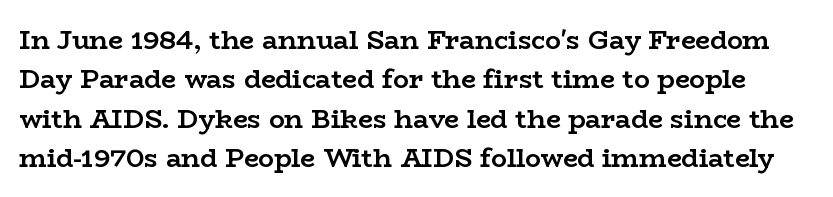
{"italic": "no", "bold": "yes", "underline": "no", "line_spacing": "normal", "line_spacing_ratio": 1.51, "letter_spacing": "normal", "letter_spacing_em": 0.0, "glyph_px": 26}
